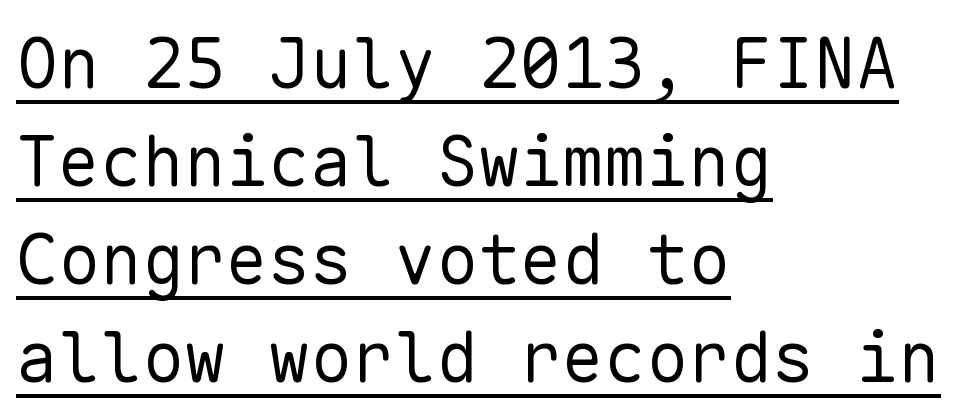
Think of a typewriter: that constant character pitch is what you see here. Nothing sits at the stroke ends, so this counts as sans-serif. This sample carries an underscore along the baseline area. Is there much room between lines? A standard amount, neither cramped nor airy.
